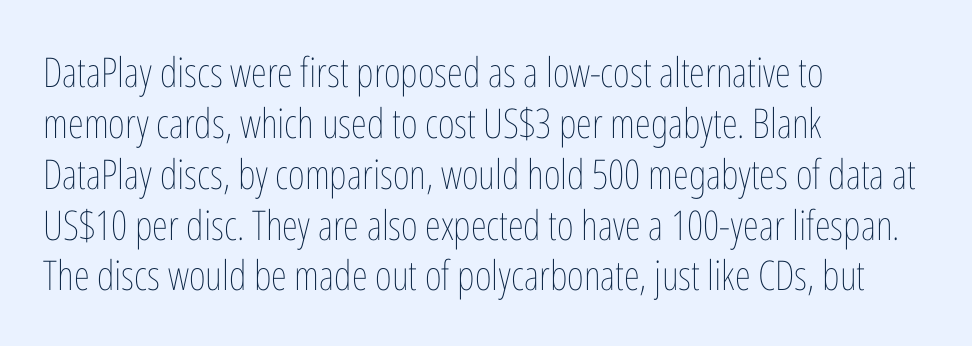
Quick note: underline off. The lettering holds an erect, upright posture throughout. Note the varied advance widths — an 'i' is clearly narrower than an 'm'. Summary of weight: not heavy and not bold.
